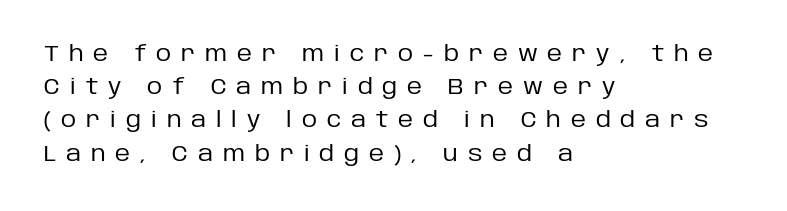
The image shows 21 px text type, upright; set left-aligned, normal line spacing (1.58x), unusually wide letter spacing (+0.47 em), not underlined.
